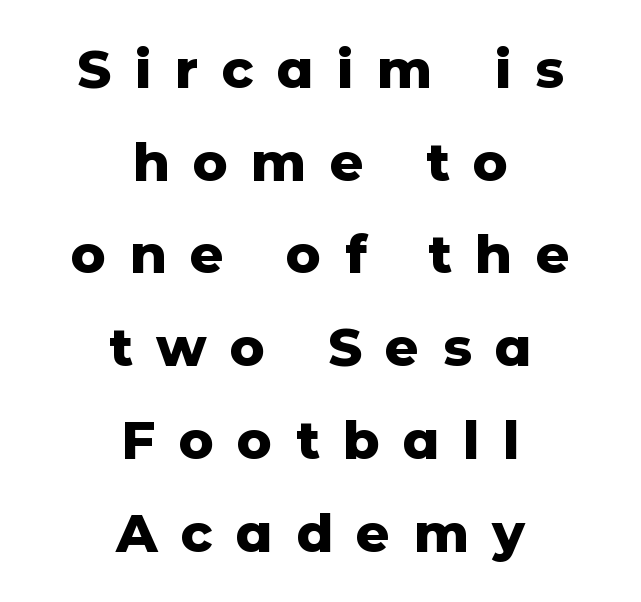
Q: Is the text bold? A: Yes.
Q: Is the text italic (slanted)? A: No, it is upright.
Q: Is the typeface a serif or a sans-serif typeface? A: Sans-serif.
Q: Is the text underlined? A: No.
Q: How is the paragraph aligned? A: Centered.
Q: Is the spacing between letters normal or unusually wide? A: Unusually wide.
Q: Width (condensed, normal, or wide)? A: Normal.
Q: Stroke contrast? A: Low.
Q: x-height? A: Medium.
Q: Monospaced? A: No.
